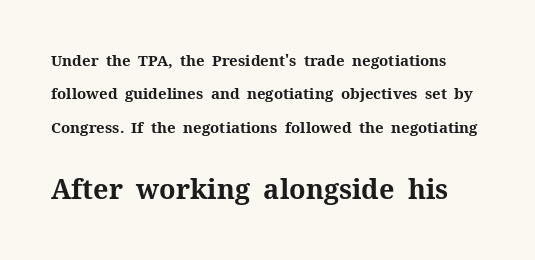
The image shows 27 px bold type, upright; set loose line spacing (2.22x), normal letter spacing, not underlined; the second (bottom) block is 1.8x larger.
